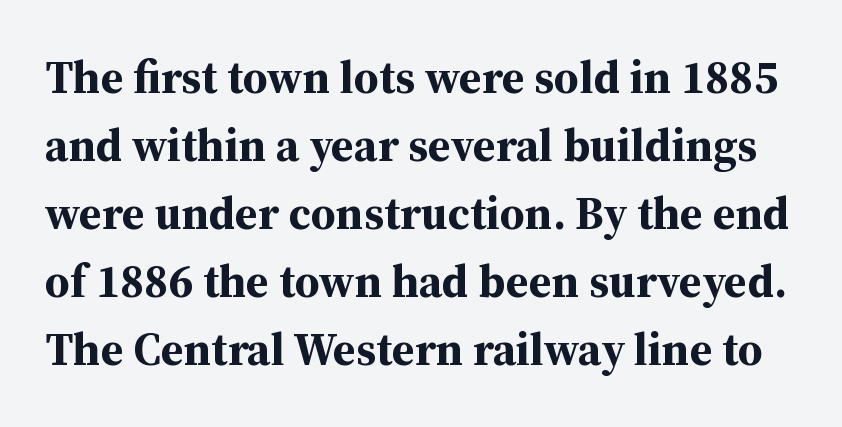
{"serif": "yes", "italic": "no", "bold": "yes", "weight": "bold", "width": "normal", "stroke_contrast": "medium", "x_height": "medium", "monospaced": "no", "underline": "no", "line_spacing": "normal", "line_spacing_ratio": 1.48, "letter_spacing": "normal", "letter_spacing_em": 0.0, "glyph_px": 46}
